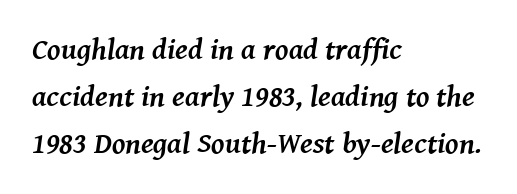
The image shows 30 px semibold serif type, italic (leaning right); set left-aligned, normal line spacing (1.56x), normal letter spacing, not underlined; medium stroke contrast and a medium x-height.
